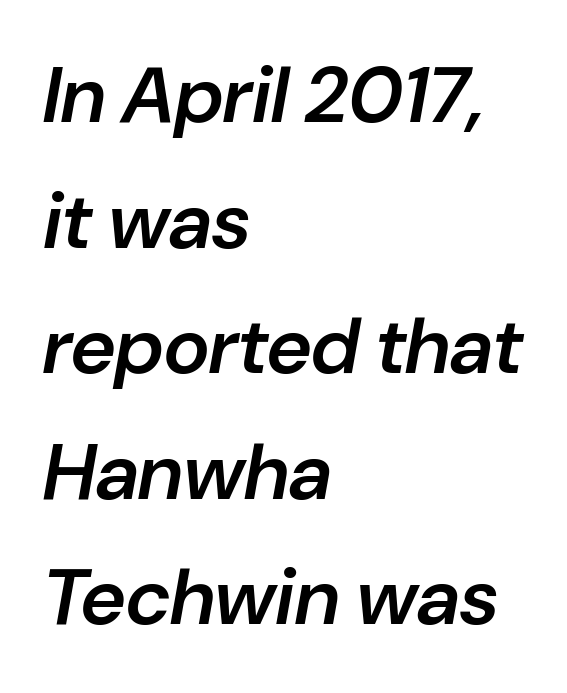
The whole block is typeset with a tilt. The passage shown stacks its lines at a standard gap. Tracking value appears to be zero — textbook default spacing. Alignment: flush left. A typesetter would call this proportional, since set widths differ per character. Descender tails drop into unmarked territory.
